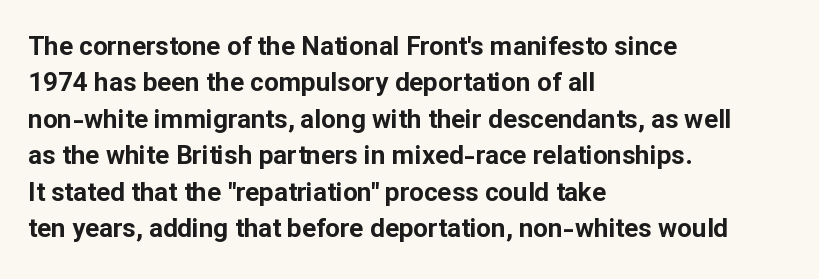
The image shows 26 px bold type, upright; set left-aligned, normal line spacing (1.4x), normal letter spacing, not underlined.
